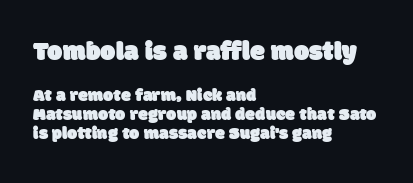
{"underline": "no", "align": "left", "line_spacing": "tight", "line_spacing_ratio": 1.06, "letter_spacing": "normal", "letter_spacing_em": 0.0, "larger_block": "first", "size_ratio": 1.5, "glyph_px": 27}
